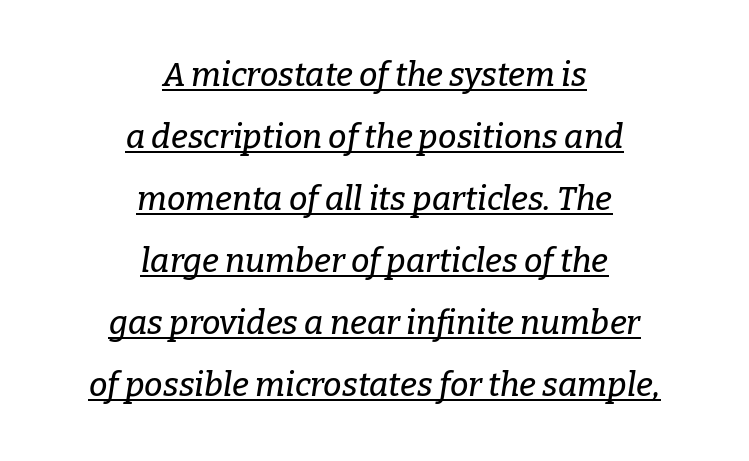
{"serif": "yes", "italic": "yes", "lean": "right", "slant_degrees": 9, "width": "normal", "stroke_contrast": "low", "x_height": "medium", "monospaced": "no", "underline": "yes", "align": "center", "line_spacing_ratio": 1.88, "letter_spacing": "normal", "letter_spacing_em": 0.0, "glyph_px": 33}
